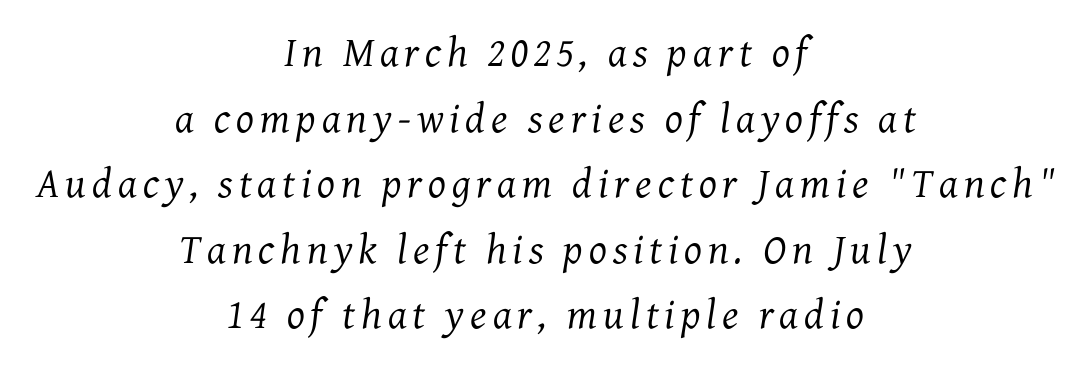
Observe the serifs anchoring each vertical stroke in this sample. This sample uses an oblique cut, with every glyph tilted off the vertical. Each letter keeps its own natural width here, so spacing adapts to shape. Caption: face not bold, strokes unweighted. Notice how the passage keeps no hard edge, just a central spine. Regarding leading, the lines here are spaced in the standard way.
